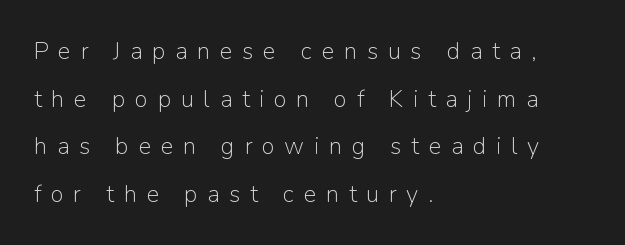
Q: Is the text bold? A: No.
Q: Is the text italic (slanted)? A: No, it is upright.
Q: Is the text underlined? A: No.
Q: How is the paragraph aligned? A: Left-aligned.
Q: Is the spacing between letters normal or unusually wide? A: Unusually wide.
Q: Is the spacing between lines tight, normal or loose? A: Loose.
